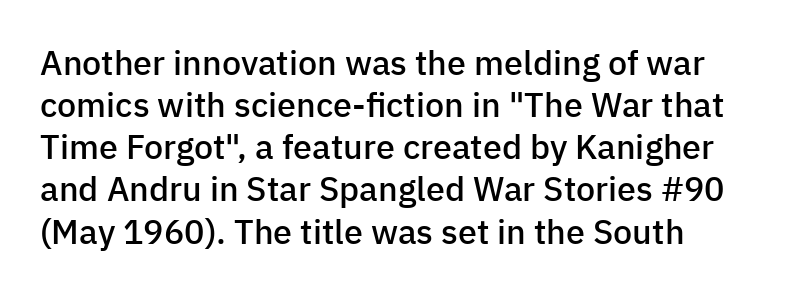
Caption: semibold face, moderately heavy strokes. Nope, not italic — everything's standing straight. This sample has the flowing, uneven cadence of proportional lettering. Tracking value appears to be zero — textbook default spacing.
